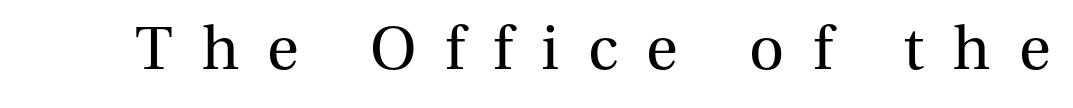
The image shows 61 px regular-weight serif type, upright; set unusually wide letter spacing (+0.47 em), not underlined; medium stroke contrast and a medium x-height.
